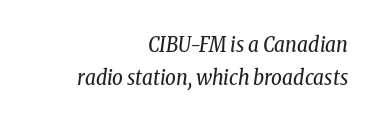
{"italic": "yes", "lean": "right", "slant_degrees": 8, "bold": "no", "underline": "no", "align": "right", "line_spacing": "normal", "line_spacing_ratio": 1.58, "letter_spacing": "normal", "letter_spacing_em": 0.0, "glyph_px": 21}
